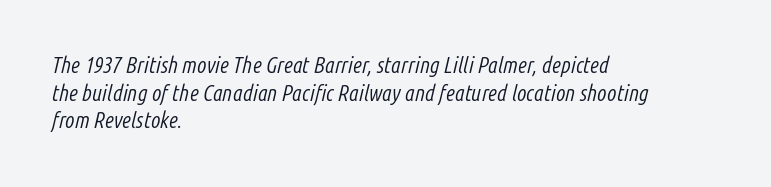
Notice how the passage keeps a crisp vertical edge on the left only. The type is set solid horizontally, with unmodified tracking. Weight: not bold — regular or lighter. Vertical spacing — default.
